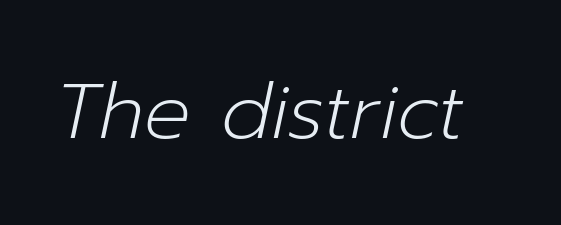
The image shows 77 px light type, italic (leaning right); set normal letter spacing, not underlined; low stroke contrast and a medium x-height.
